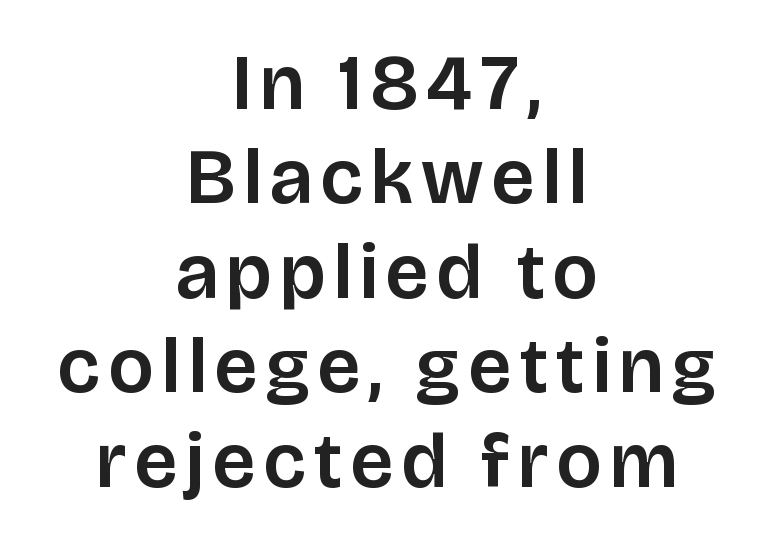
The image shows 78 px sans-serif type, upright; set centered, line spacing 1.21x, not underlined; low stroke contrast and a large x-height.
